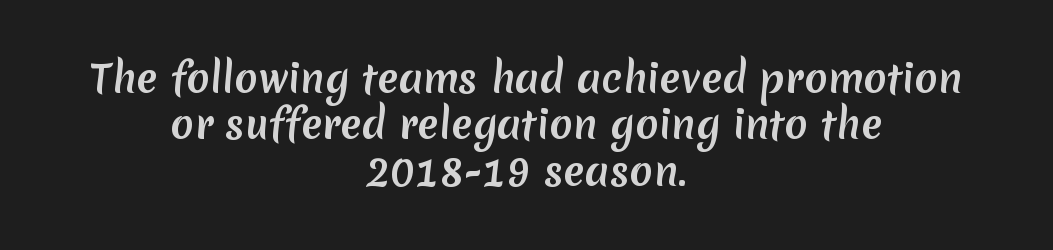
The image shows 39 px sans-serif type; set centered, line spacing 1.19x, normal letter spacing, not underlined; medium stroke contrast and a medium x-height.
